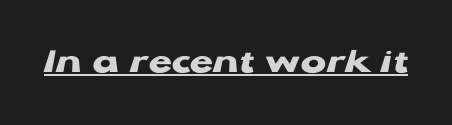
Q: Is the text bold? A: Yes.
Q: Is the text italic (slanted)? A: No, it is upright.
Q: Is the typeface a serif or a sans-serif typeface? A: Sans-serif.
Q: Is the text underlined? A: Yes.
Q: Is the spacing between letters normal or unusually wide? A: Normal.
Q: Width (condensed, normal, or wide)? A: Wide.
Q: Stroke contrast? A: Low.
Q: x-height? A: Medium.
Q: Monospaced? A: No.
